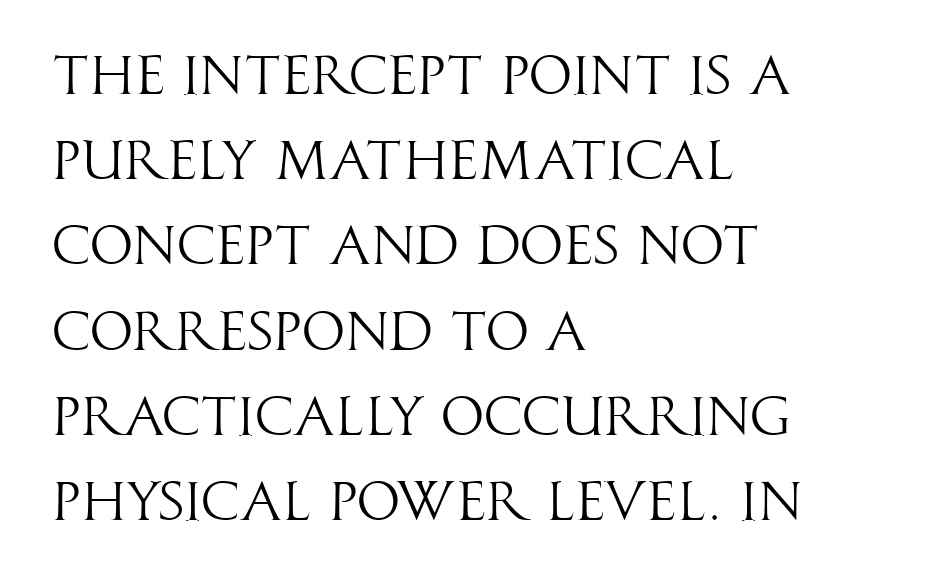
Q: Is the text bold? A: No.
Q: Is the text italic (slanted)? A: No, it is upright.
Q: Is the typeface a serif or a sans-serif typeface? A: Sans-serif.
Q: Is the text underlined? A: No.
Q: How is the paragraph aligned? A: Left-aligned.
Q: Is the spacing between letters normal or unusually wide? A: Normal.
Q: Is the spacing between lines tight, normal or loose? A: Normal.
Q: Width (condensed, normal, or wide)? A: Condensed.
Q: Stroke contrast? A: High.
Q: x-height? A: Large.
Q: Monospaced? A: No.
